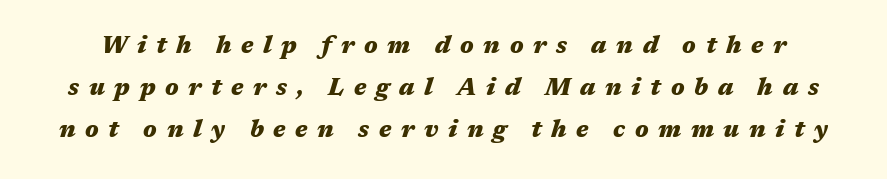
Clear beneath every line of the passage. Glyph-to-glyph distance is far greater than everyday printed text. Italic? Definitely — the glyphs are oblique. Stroke thickness is high; the sample reads as a true bold.
